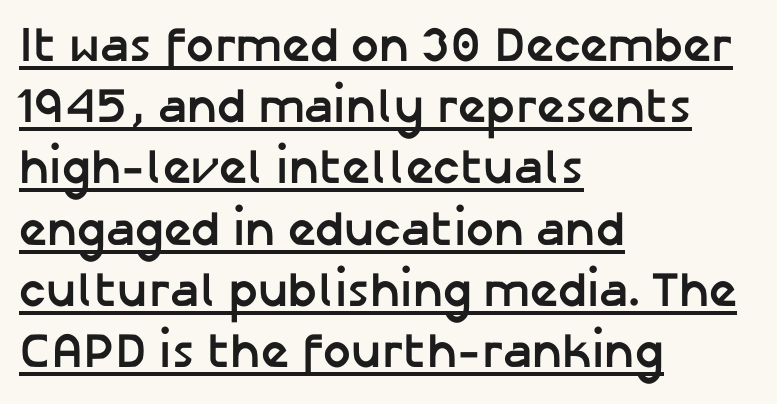
Decoration check: the copy is underlined. Proportional: the letters do not fall into vertical columns. Tracking here is standard; glyphs follow each other at the usual distance. The vertical gap from one line to the next is medium.
